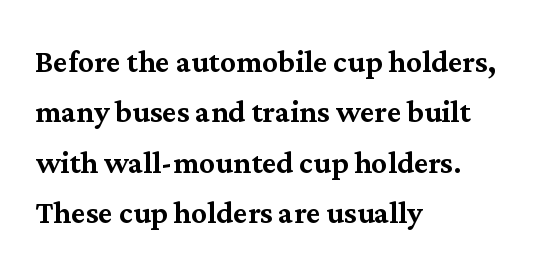
Stroke terminals: seriffed. Normally led — the rows are evenly, conventionally spaced. The axis of the letterforms is exactly vertical. Check under the words: just untouched page. The rendering keeps characters at their native spacing.
